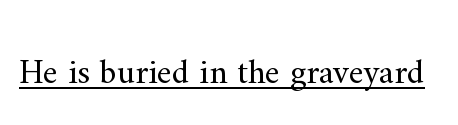
Q: Is the text bold? A: No.
Q: Is the text italic (slanted)? A: No, it is upright.
Q: Is the typeface a serif or a sans-serif typeface? A: Serif.
Q: Is the text underlined? A: Yes.
Q: Is the spacing between letters normal or unusually wide? A: Normal.
Q: Width (condensed, normal, or wide)? A: Normal.
Q: Stroke contrast? A: Medium.
Q: x-height? A: Small.
Q: Monospaced? A: No.
